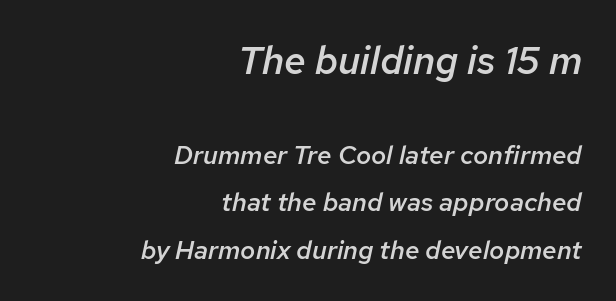
The image shows 39 px semibold type, italic (leaning right); set right-aligned, line spacing 1.83x, normal letter spacing, not underlined; the first (top) block is 1.5x larger; low stroke contrast and a medium x-height.
